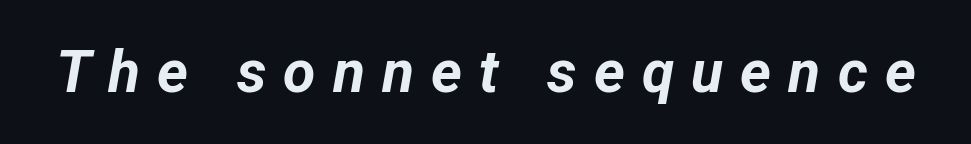
Italic: yes, the glyphs are oblique. Characters follow at a spacing far wider than the type designer built in. The letters advance in unequal steps, a hallmark of proportional type. The string is rendered with underlining switched off. Set as a true bold cut, around the 700 mark.
